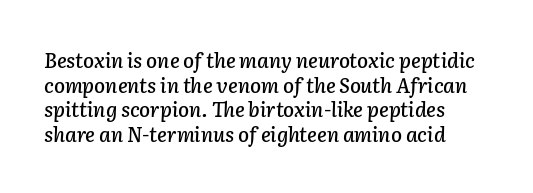
{"italic": "yes", "lean": "right", "slant_degrees": 2, "underline": "no", "line_spacing_ratio": 1.23, "letter_spacing": "normal", "letter_spacing_em": 0.0, "glyph_px": 20}
